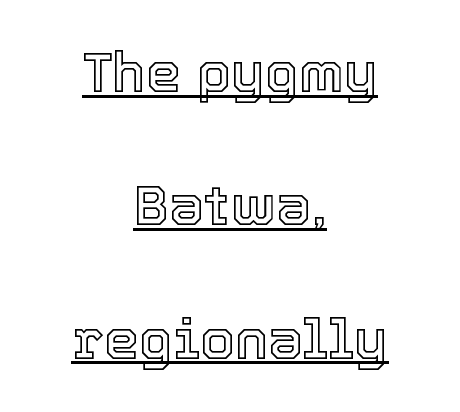
Q: Is the text italic (slanted)? A: No, it is upright.
Q: Is the text underlined? A: Yes.
Q: How is the paragraph aligned? A: Centered.
Q: Is the spacing between letters normal or unusually wide? A: Normal.
Q: Is the spacing between lines tight, normal or loose? A: Loose.
Q: Width (condensed, normal, or wide)? A: Normal.
Q: x-height? A: Medium.
Q: Monospaced? A: No.
